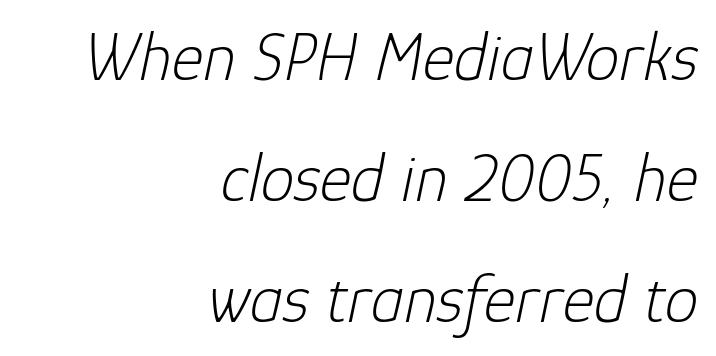
The passage shown is typed in a proportional face where columns would drift. Decoration check: the copy has no underline. Observe the lean: these are italic letterforms. Weight: regular or lighter. Horizontal alignment here is rightward, an uncommon choice for prose.
